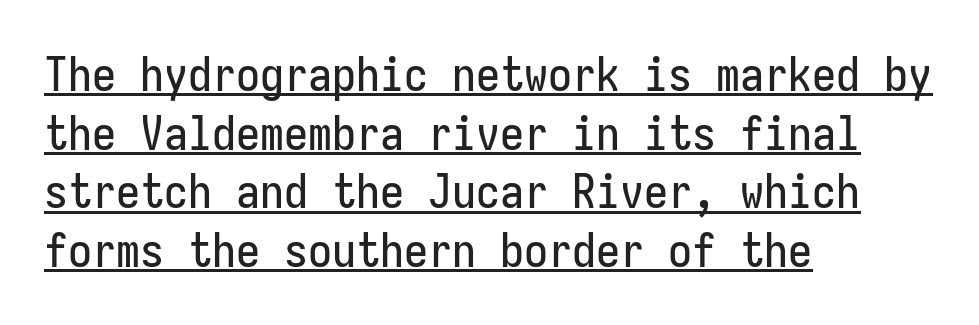
Q: Is the text italic (slanted)? A: No, it is upright.
Q: Is the typeface a serif or a sans-serif typeface? A: Sans-serif.
Q: Is the text underlined? A: Yes.
Q: How is the paragraph aligned? A: Left-aligned.
Q: Is the spacing between letters normal or unusually wide? A: Normal.
Q: Width (condensed, normal, or wide)? A: Condensed.
Q: Stroke contrast? A: Low.
Q: x-height? A: Medium.
